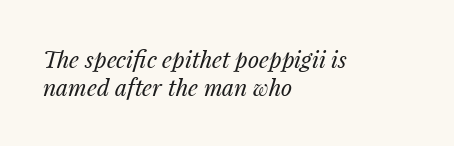
The image shows 23 px text type, italic (leaning right); set left-aligned, line spacing 1.23x, normal letter spacing, not underlined.
